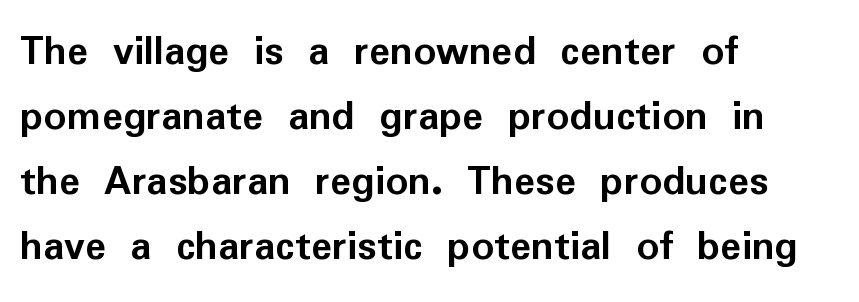
Q: Is the text bold? A: Yes.
Q: Is the text italic (slanted)? A: No, it is upright.
Q: Is the typeface a serif or a sans-serif typeface? A: Sans-serif.
Q: Is the text underlined? A: No.
Q: How is the paragraph aligned? A: Left-aligned.
Q: Is the spacing between letters normal or unusually wide? A: Normal.
Q: Is the spacing between lines tight, normal or loose? A: Normal.
Q: Width (condensed, normal, or wide)? A: Normal.
Q: Stroke contrast? A: Low.
Q: x-height? A: Medium.
Q: Monospaced? A: No.
